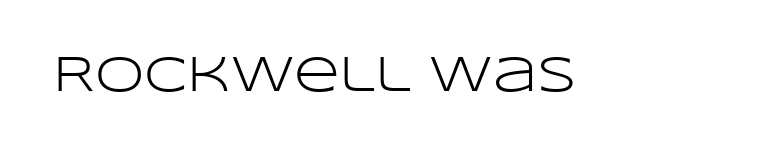
{"serif": "no", "italic": "no", "bold": "no", "weight": "light", "width": "wide", "stroke_contrast": "low", "x_height": "large", "monospaced": "no", "underline": "no", "letter_spacing": "normal", "letter_spacing_em": 0.0, "glyph_px": 50}
